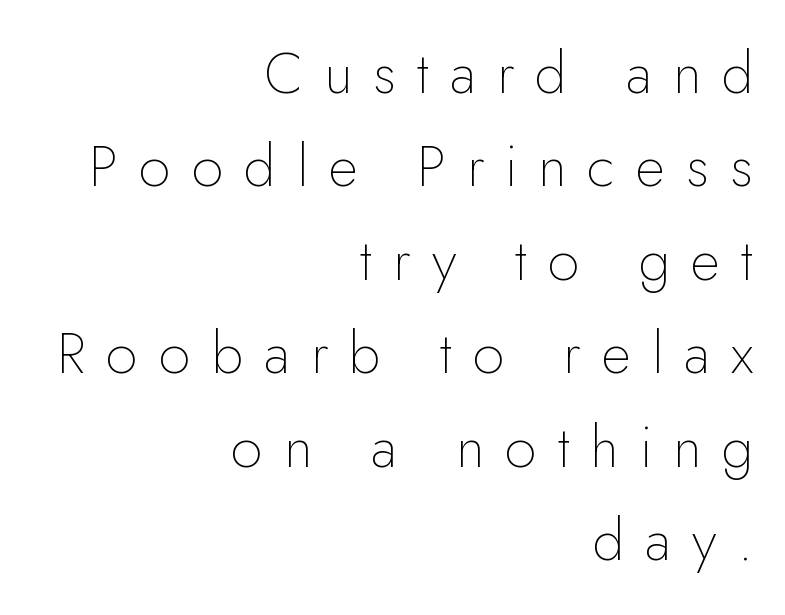
Is this a heavy cut? Hardly; it is regular or lighter. These lines sit exactly where default settings would place them. Here the designer chose a conventional face with non-uniform glyph widths. When letters stand straight like this, we call the style roman or upright. Layout note: lines flush right. The rendering shows plain stroke endings on the letterforms — a sans-serif design.
